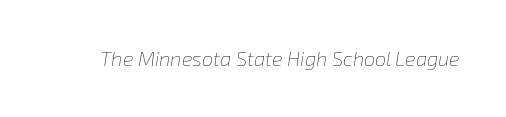
{"italic": "yes", "lean": "right", "slant_degrees": 8, "bold": "no", "underline": "no", "letter_spacing": "normal", "letter_spacing_em": 0.0, "glyph_px": 20}
